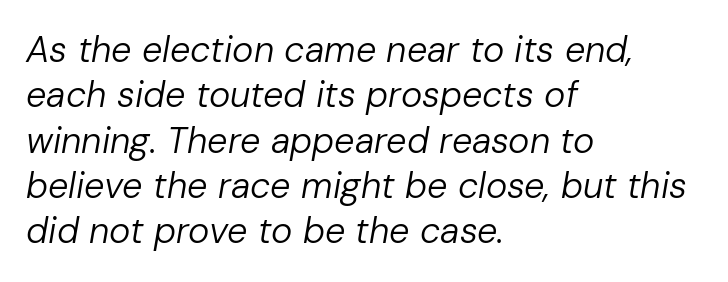
Looks like regular typesetting: each glyph gets only the width it needs. A typesetter would mark this as italic. The horizontal fit of the characters is conventional and even. The words here are not underlined. The weight would be labelled regular, book, light, or lighter still. One glance says typical: line gaps are just what's usual.
